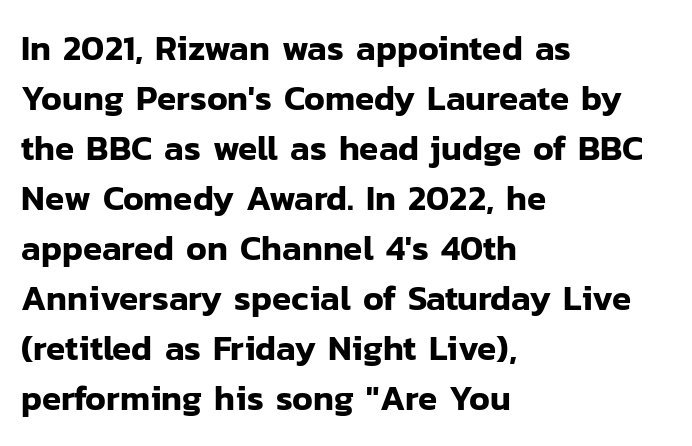
Q: Is the text italic (slanted)? A: No, it is upright.
Q: Is the typeface a serif or a sans-serif typeface? A: Sans-serif.
Q: Is the text underlined? A: No.
Q: How is the paragraph aligned? A: Left-aligned.
Q: Is the spacing between letters normal or unusually wide? A: Normal.
Q: Is the spacing between lines tight, normal or loose? A: Normal.
Q: Width (condensed, normal, or wide)? A: Normal.
Q: Stroke contrast? A: Low.
Q: x-height? A: Medium.
Q: Monospaced? A: No.
